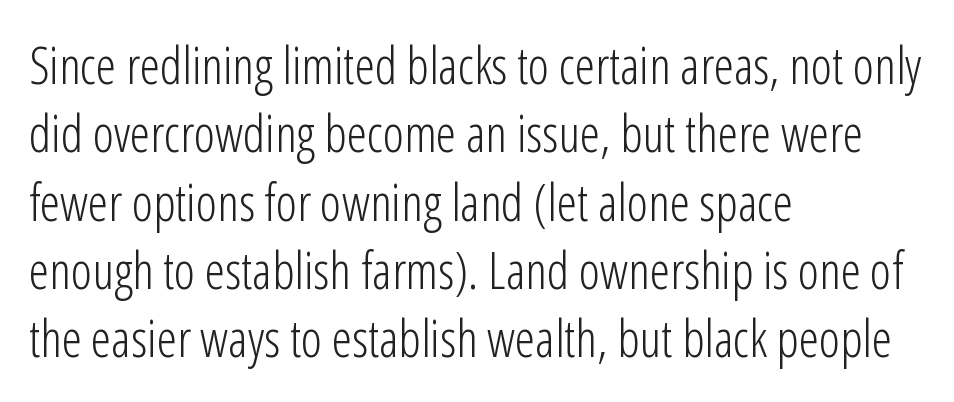
The image shows 51 px light, condensed sans-serif type, upright; set left-aligned, normal line spacing (1.34x), normal letter spacing, not underlined; low stroke contrast and a medium x-height.
